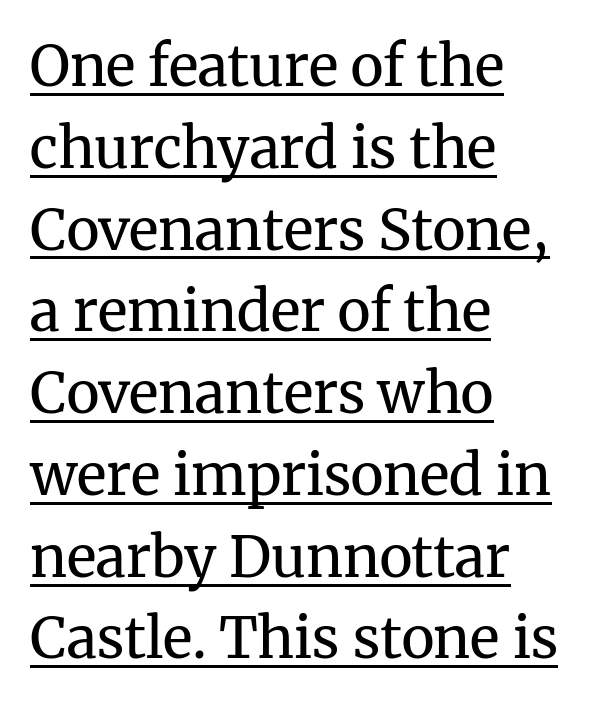
This rendering leaves character spacing at its baseline value. Is this a sans? No — the strokes have serifs. Looks like regular typesetting: each glyph gets only the width it needs. Nope, not italic — everything's standing straight. The rendered words wear a rule along their underside.
